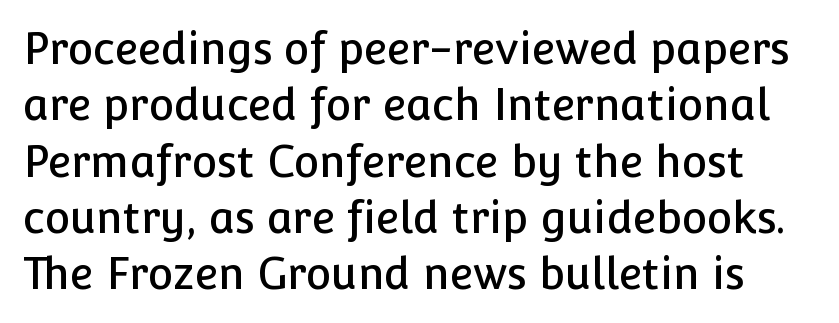
Q: Is the text italic (slanted)? A: No, it is upright.
Q: Is the typeface a serif or a sans-serif typeface? A: Sans-serif.
Q: Is the text underlined? A: No.
Q: Is the spacing between letters normal or unusually wide? A: Normal.
Q: Is the spacing between lines tight, normal or loose? A: Normal.
Q: Width (condensed, normal, or wide)? A: Normal.
Q: Stroke contrast? A: Low.
Q: x-height? A: Medium.
Q: Monospaced? A: No.
